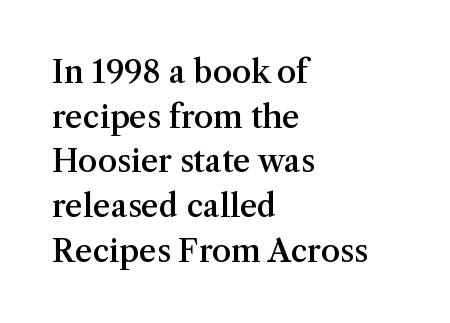
Q: Is the text bold? A: Semi-bold.
Q: Is the text italic (slanted)? A: No, it is upright.
Q: Is the typeface a serif or a sans-serif typeface? A: Serif.
Q: Is the text underlined? A: No.
Q: How is the paragraph aligned? A: Left-aligned.
Q: Is the spacing between letters normal or unusually wide? A: Normal.
Q: Is the spacing between lines tight, normal or loose? A: Normal.
Q: Width (condensed, normal, or wide)? A: Normal.
Q: Stroke contrast? A: Medium.
Q: x-height? A: Medium.
Q: Monospaced? A: No.
